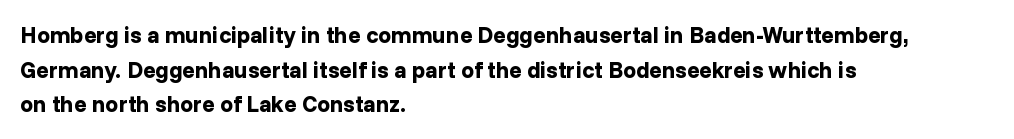
Every stem runs plumb, perpendicular to the baseline. The typesetting leans heavy: a genuine bold. Anything drawn beneath the words? Only blank space. The paragraph shown leans on its left margin. In terms of letterspacing, this is plain default setting. The space between consecutive lines is moderate.
